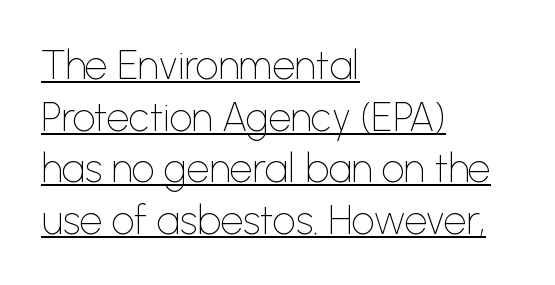
The image shows 40 px thin sans-serif type, upright; set left-aligned, normal line spacing (1.29x), normal letter spacing, underlined; low stroke contrast and a medium x-height.
